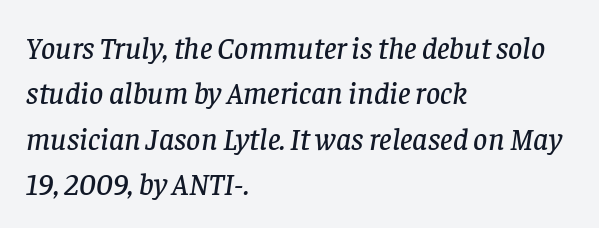
The image shows 31 px serif type, italic (leaning right); set left-aligned, normal line spacing (1.46x), normal letter spacing, not underlined; low stroke contrast and a large x-height.
